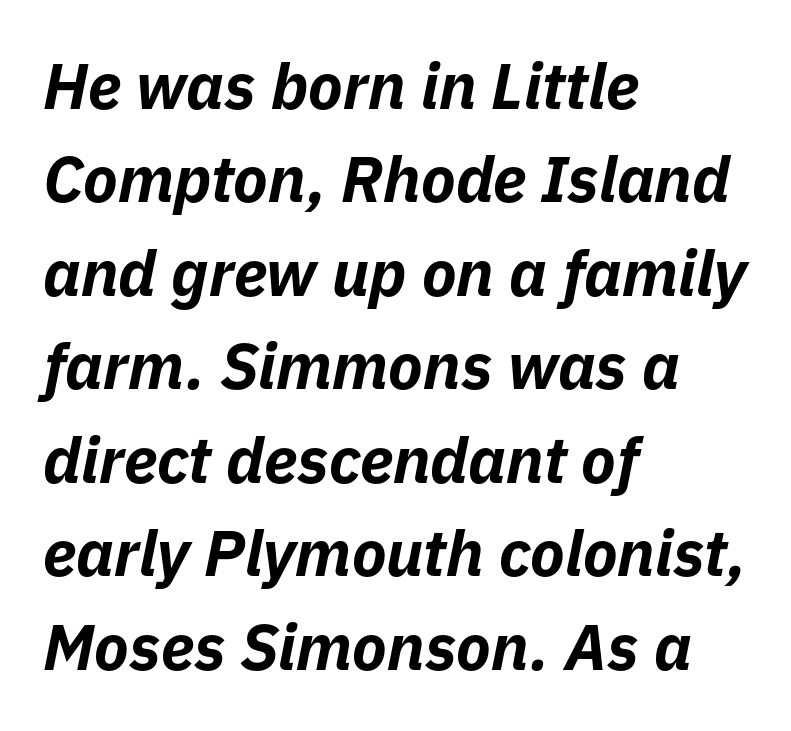
The image shows 64 px bold type, italic (leaning right); set left-aligned, normal line spacing (1.46x), normal letter spacing, not underlined; low stroke contrast and a medium x-height.
